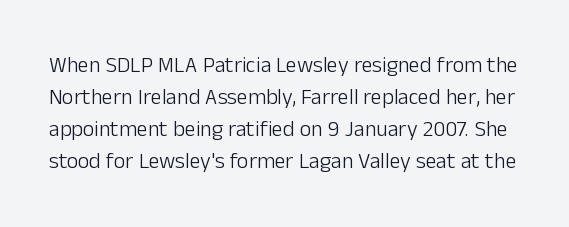
Nope, not italic — everything's standing straight. Descenders are the only things crossing below the line. This rendering leaves character spacing at its baseline value. A typesetter would call this leading conventional body-copy spacing.
